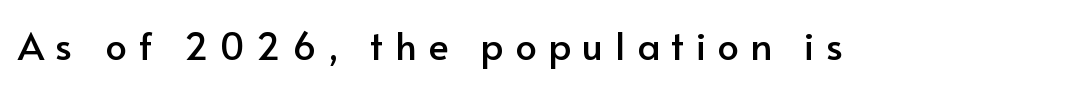
The image shows 38 px sans-serif type, upright; set unusually wide letter spacing (+0.3 em), not underlined; low stroke contrast and a small x-height.
